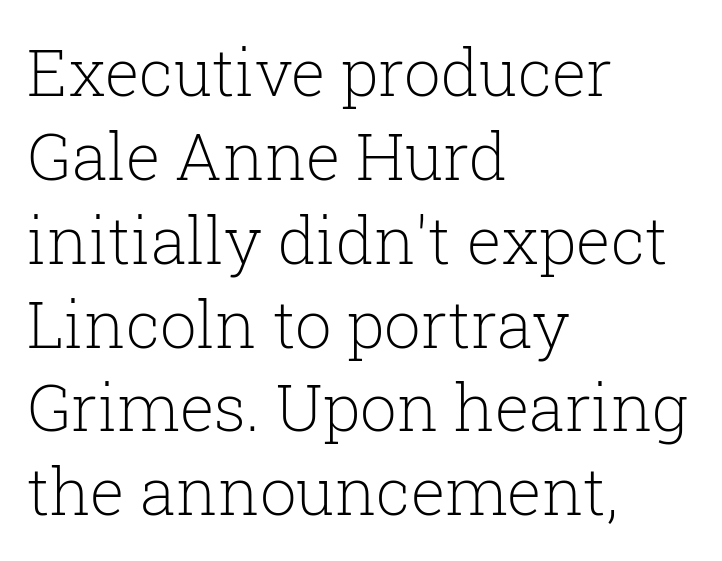
{"serif": "yes", "italic": "no", "bold": "no", "weight": "light", "width": "normal", "stroke_contrast": "low", "x_height": "medium", "monospaced": "no", "underline": "no", "align": "left", "line_spacing": "normal", "line_spacing_ratio": 1.29, "letter_spacing": "normal", "letter_spacing_em": 0.0, "glyph_px": 65}
